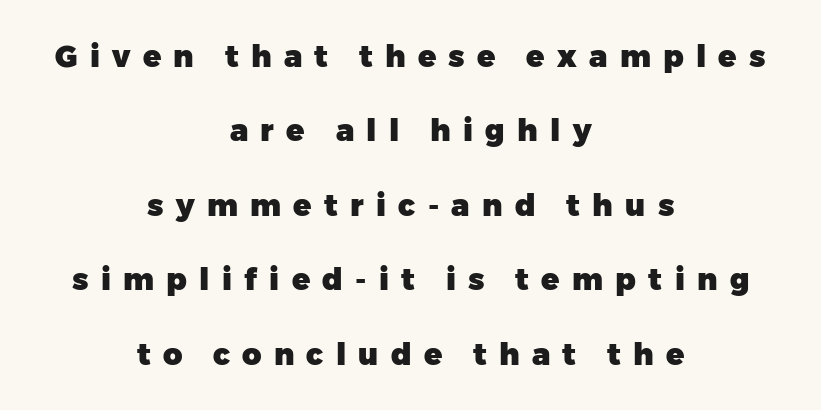
Ascenders rise straight up at ninety degrees. Is the letter spacing exaggerated? Yes — the characters are pushed far apart. The typesetting leans heavy: a genuine bold. The lines in this sample share a center point and differ in where they start and stop.
